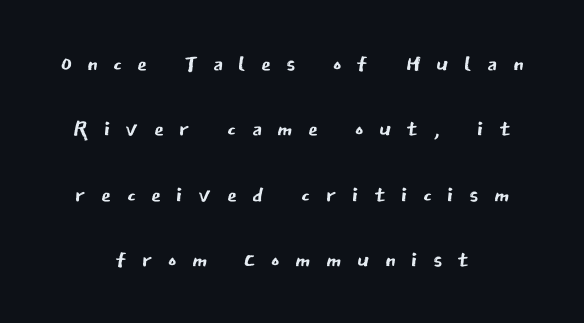
Q: Is the text bold? A: No.
Q: Is the text italic (slanted)? A: No, it is upright.
Q: Is the typeface a serif or a sans-serif typeface? A: Sans-serif.
Q: Is the text underlined? A: No.
Q: How is the paragraph aligned? A: Centered.
Q: Is the spacing between letters normal or unusually wide? A: Unusually wide.
Q: Is the spacing between lines tight, normal or loose? A: Loose.
Q: Width (condensed, normal, or wide)? A: Normal.
Q: Stroke contrast? A: Low.
Q: x-height? A: Medium.
Q: Monospaced? A: No.
